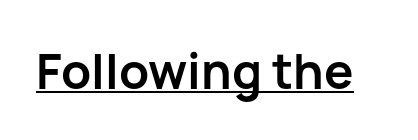
Upright lettering throughout. Typographic density is high because the face is bold. The rendering shows plain stroke endings on the letterforms — a sans-serif design. Character widths vary here, with narrow letters taking less room than wide ones. Tracking here is standard; glyphs follow each other at the usual distance.
